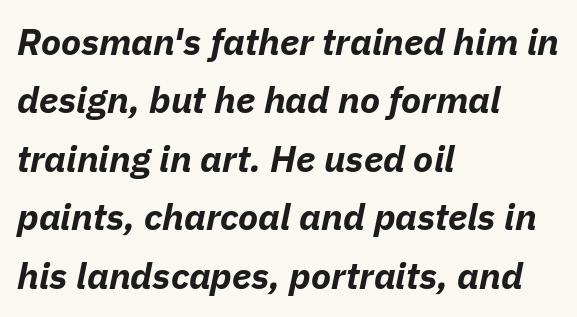
{"italic": "yes", "lean": "right", "slant_degrees": 11, "bold": "yes", "weight": "bold", "width": "normal", "stroke_contrast": "low", "x_height": "medium", "monospaced": "no", "underline": "no", "align": "left", "line_spacing": "normal", "line_spacing_ratio": 1.58, "letter_spacing": "normal", "letter_spacing_em": 0.0, "glyph_px": 37}
